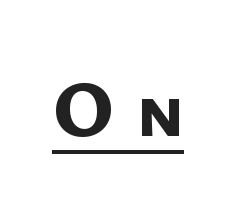
Q: Is the text bold? A: Yes.
Q: Is the typeface a serif or a sans-serif typeface? A: Sans-serif.
Q: Is the text underlined? A: Yes.
Q: Is the spacing between letters normal or unusually wide? A: Unusually wide.
Q: Width (condensed, normal, or wide)? A: Normal.
Q: Stroke contrast? A: Low.
Q: x-height? A: Medium.
Q: Monospaced? A: No.
